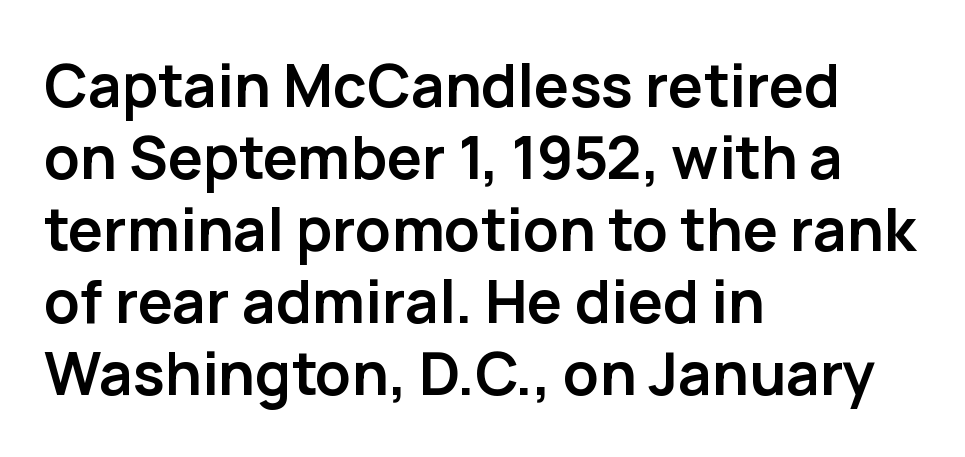
The rendering anchors every line to the left-hand side. Words appear dense and cohesive because spacing is normal. The baseline area is clear. This is roman type, the default non-slanted kind. The designer went with a sans here, leaving each stem footless.
